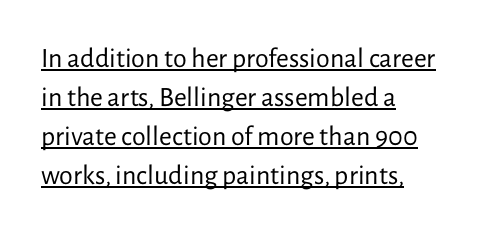
{"serif": "no", "italic": "no", "bold": "no", "weight": "regular", "width": "normal", "stroke_contrast": "low", "x_height": "medium", "monospaced": "no", "underline": "yes", "align": "left", "line_spacing": "normal", "line_spacing_ratio": 1.39, "letter_spacing": "normal", "letter_spacing_em": 0.0, "glyph_px": 28}
